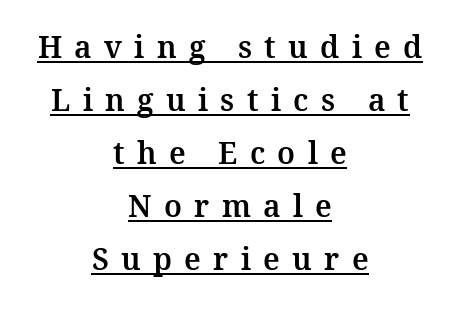
The image shows 30 px serif type, upright; set centered, line spacing 1.77x, unusually wide letter spacing (+0.41 em), underlined; medium stroke contrast and a medium x-height.
